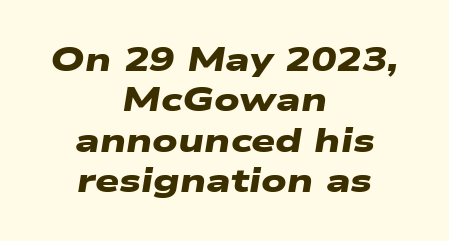
Q: Is the text bold? A: Yes.
Q: Is the typeface a serif or a sans-serif typeface? A: Sans-serif.
Q: Is the text underlined? A: No.
Q: How is the paragraph aligned? A: Centered.
Q: Is the spacing between letters normal or unusually wide? A: Normal.
Q: Width (condensed, normal, or wide)? A: Wide.
Q: Stroke contrast? A: Low.
Q: x-height? A: Medium.
Q: Monospaced? A: No.
